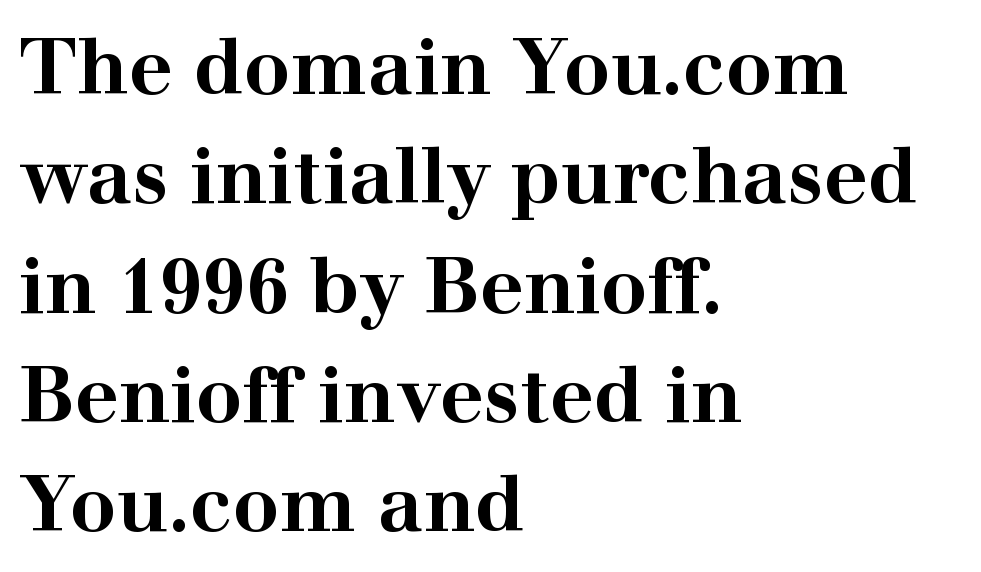
One-word summary of the alignment: left. The typography opts for an upright posture over an oblique one. Strong, thick strokes mark this as bold type. How would I describe the line gaps? Plain and ordinary.
